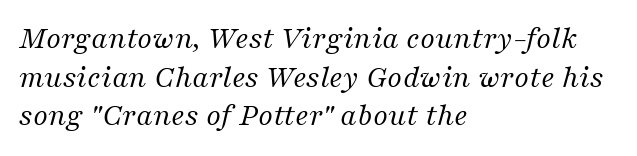
Q: Is the text bold? A: No.
Q: Is the text italic (slanted)? A: Yes, it leans right by about 16 degrees.
Q: Is the typeface a serif or a sans-serif typeface? A: Serif.
Q: Is the text underlined? A: No.
Q: How is the paragraph aligned? A: Left-aligned.
Q: Is the spacing between letters normal or unusually wide? A: Normal.
Q: Width (condensed, normal, or wide)? A: Normal.
Q: Stroke contrast? A: Medium.
Q: x-height? A: Medium.
Q: Monospaced? A: No.
